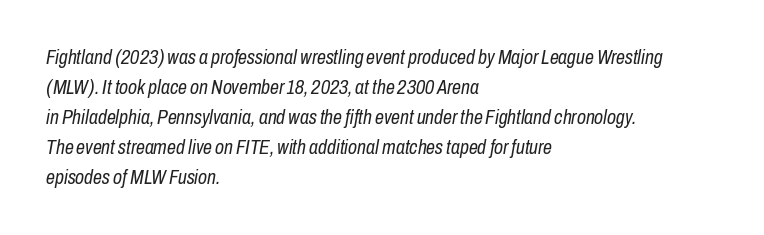
The image shows 20 px text type, italic (leaning right); set left-aligned, normal line spacing (1.5x), normal letter spacing, not underlined.
